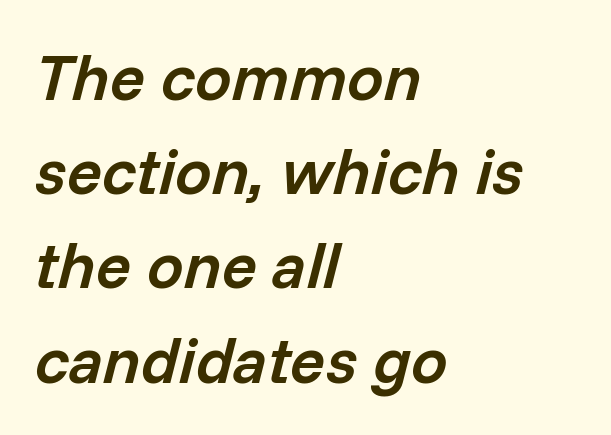
Q: Is the text bold? A: Semi-bold.
Q: Is the text italic (slanted)? A: Yes, it leans right by about 14 degrees.
Q: Is the text underlined? A: No.
Q: How is the paragraph aligned? A: Left-aligned.
Q: Is the spacing between letters normal or unusually wide? A: Normal.
Q: Is the spacing between lines tight, normal or loose? A: Normal.
Q: Width (condensed, normal, or wide)? A: Normal.
Q: Stroke contrast? A: Low.
Q: x-height? A: Medium.
Q: Monospaced? A: No.
